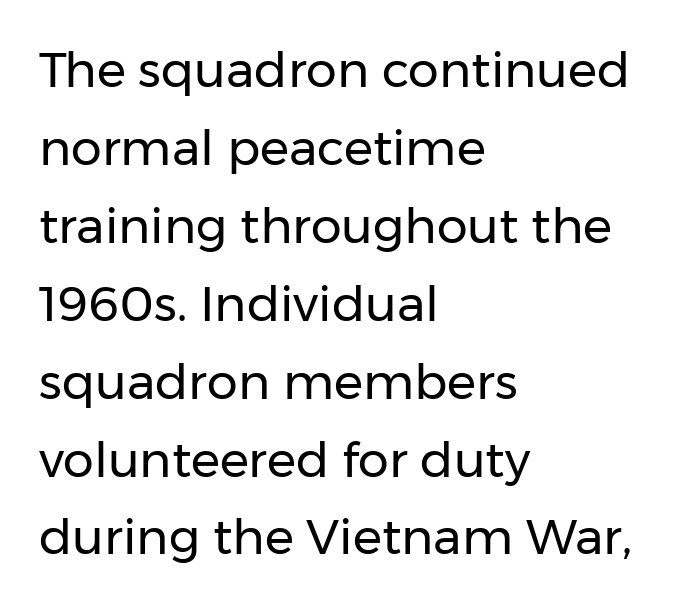
Think standard paragraph weight, or any step lighter than that. The space directly below the letters is spotless. Spacing verdict: proportional, widths tailored to each character. If you drew a line through each stem, it would be perfectly vertical.
